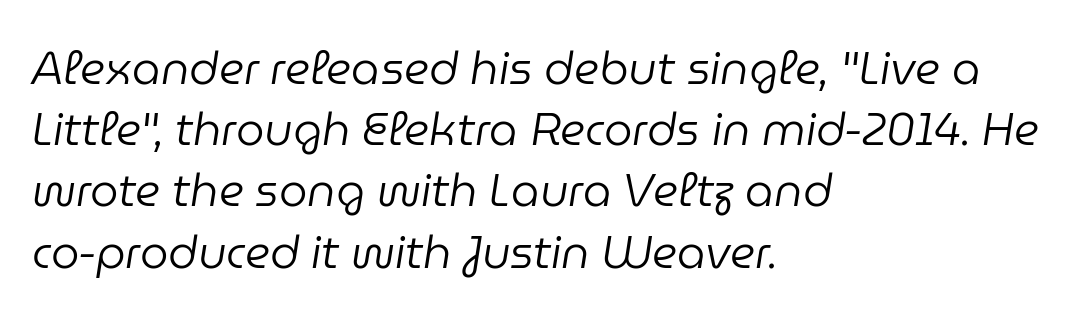
Q: Is the text bold? A: No.
Q: Is the text italic (slanted)? A: Yes, it leans right by about 9 degrees.
Q: Is the text underlined? A: No.
Q: How is the paragraph aligned? A: Left-aligned.
Q: Is the spacing between letters normal or unusually wide? A: Normal.
Q: Is the spacing between lines tight, normal or loose? A: Normal.
Q: Width (condensed, normal, or wide)? A: Normal.
Q: Stroke contrast? A: Low.
Q: x-height? A: Medium.
Q: Monospaced? A: No.
